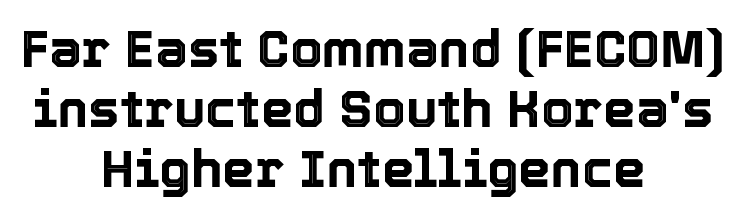
Q: Is the text italic (slanted)? A: No, it is upright.
Q: Is the text underlined? A: No.
Q: How is the paragraph aligned? A: Centered.
Q: Is the spacing between letters normal or unusually wide? A: Normal.
Q: Is the spacing between lines tight, normal or loose? A: Tight.
Q: Width (condensed, normal, or wide)? A: Normal.
Q: x-height? A: Medium.
Q: Monospaced? A: No.
